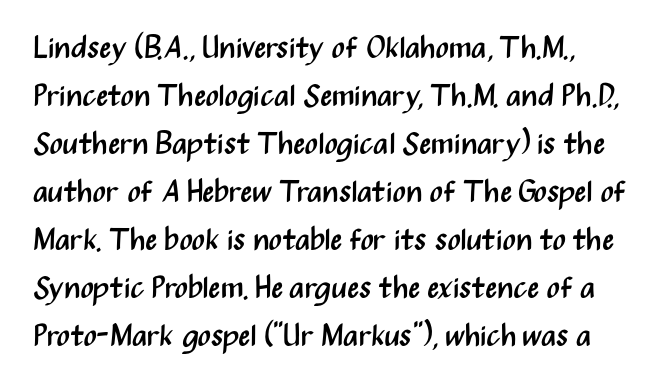
{"serif": "no", "italic": "no", "bold": "no", "weight": "regular", "width": "condensed", "stroke_contrast": "medium", "x_height": "medium", "monospaced": "no", "underline": "no", "line_spacing": "normal", "line_spacing_ratio": 1.55, "letter_spacing": "normal", "letter_spacing_em": 0.0, "glyph_px": 31}
